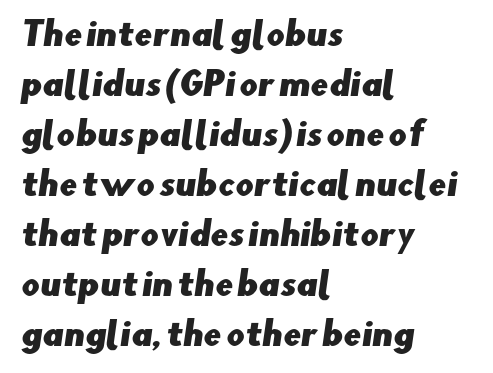
Q: Is the typeface a serif or a sans-serif typeface? A: Sans-serif.
Q: Is the text underlined? A: No.
Q: How is the paragraph aligned? A: Left-aligned.
Q: Is the spacing between letters normal or unusually wide? A: Normal.
Q: Is the spacing between lines tight, normal or loose? A: Normal.
Q: Width (condensed, normal, or wide)? A: Normal.
Q: Stroke contrast? A: Low.
Q: x-height? A: Small.
Q: Monospaced? A: No.
